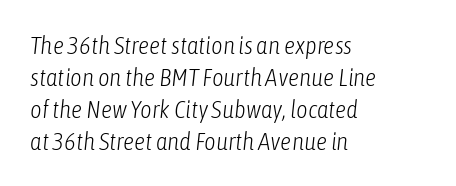
{"italic": "yes", "lean": "right", "slant_degrees": 6, "bold": "no", "underline": "no", "align": "left", "line_spacing": "normal", "line_spacing_ratio": 1.28, "letter_spacing": "normal", "letter_spacing_em": 0.0, "glyph_px": 25}
